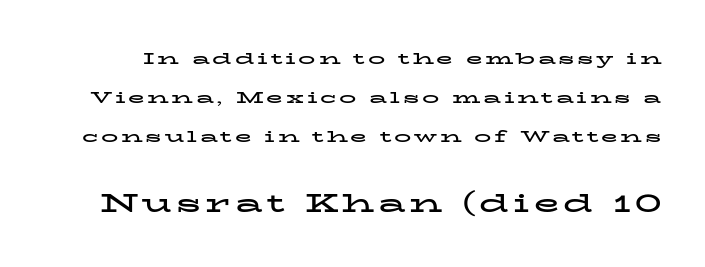
The image shows 26 px bold type, upright; set loose line spacing (2.29x), not underlined; the second (bottom) block is 1.53x larger.
